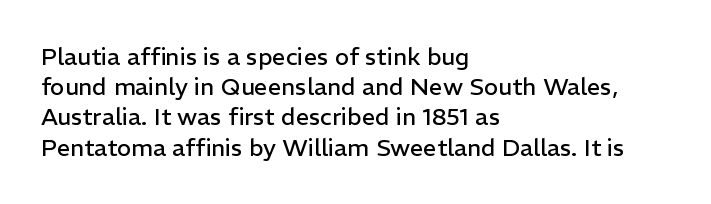
{"italic": "no", "bold": "no", "underline": "no", "align": "left", "line_spacing": "normal", "line_spacing_ratio": 1.26, "letter_spacing": "normal", "letter_spacing_em": 0.0, "glyph_px": 24}
